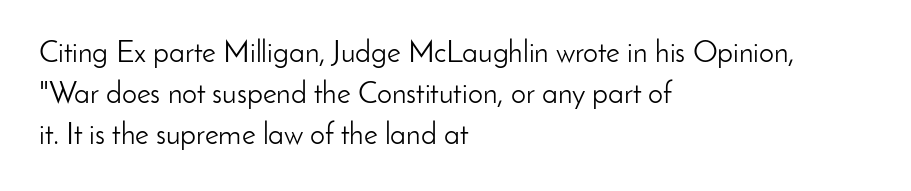
The image shows 30 px light sans-serif type, upright; set left-aligned, normal line spacing (1.36x), normal letter spacing, not underlined; low stroke contrast and a small x-height.
